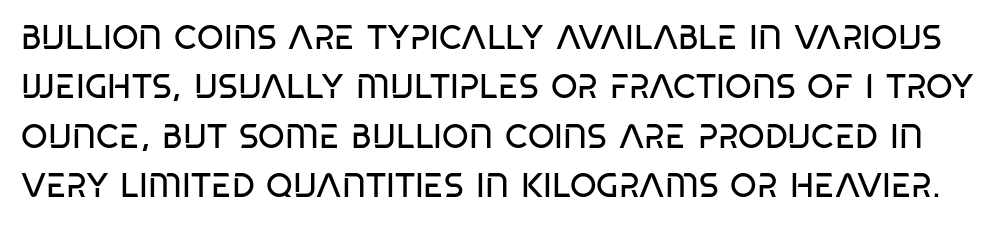
{"serif": "no", "italic": "no", "bold": "no", "weight": "regular", "width": "condensed", "stroke_contrast": "low", "x_height": "large", "monospaced": "no", "underline": "no", "line_spacing": "normal", "line_spacing_ratio": 1.45, "letter_spacing": "normal", "letter_spacing_em": 0.0, "glyph_px": 34}
